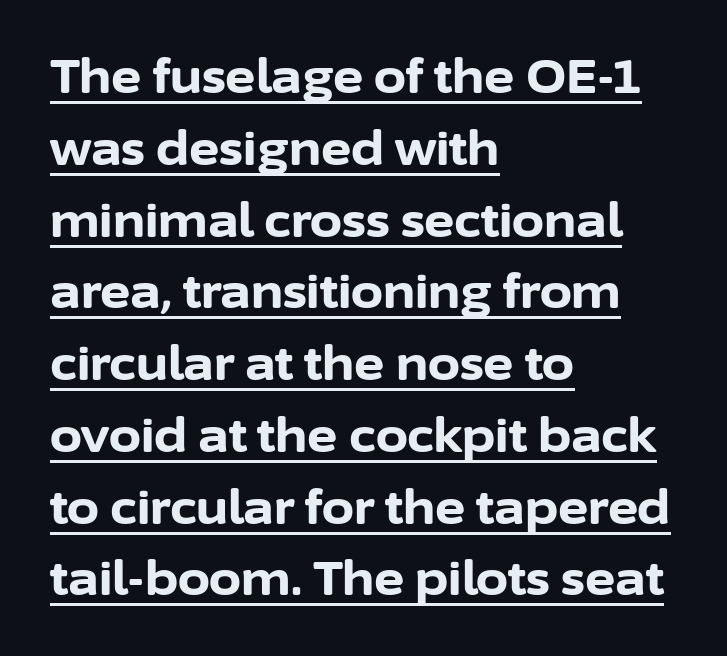
{"serif": "no", "italic": "no", "bold": "yes", "weight": "bold", "width": "normal", "stroke_contrast": "low", "x_height": "medium", "monospaced": "no", "underline": "yes", "align": "left", "line_spacing": "normal", "line_spacing_ratio": 1.56, "letter_spacing": "normal", "letter_spacing_em": 0.0, "glyph_px": 46}
